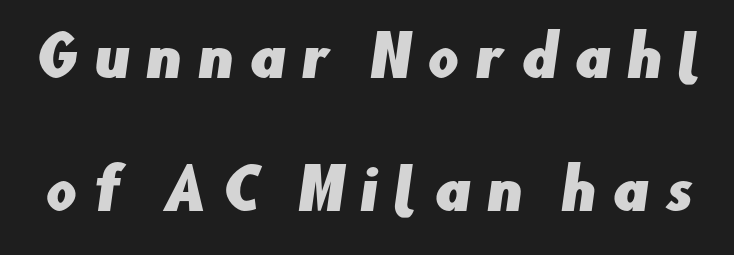
The image shows 55 px sans-serif type; set loose line spacing (2.42x), unusually wide letter spacing (+0.29 em), not underlined; low stroke contrast and a small x-height.
